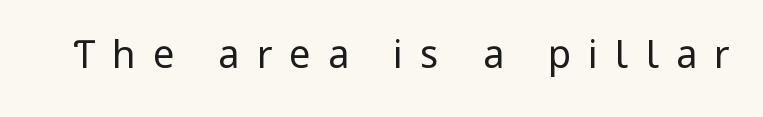
The image shows 38 px regular-weight, condensed sans-serif type, upright; set unusually wide letter spacing (+0.45 em), not underlined; low stroke contrast and a large x-height.
